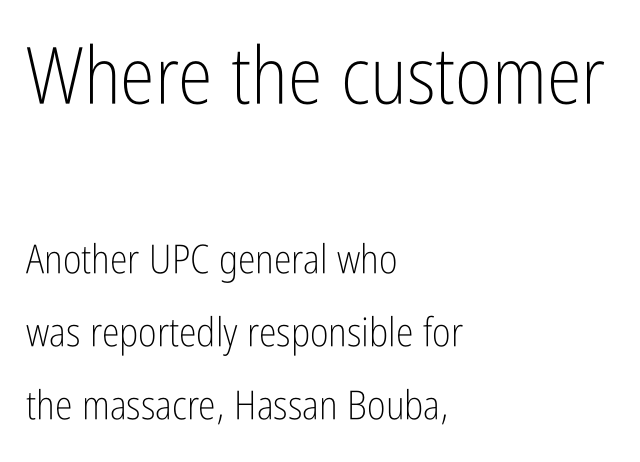
Where is the straight margin? On the left. The font sits on the lighter half of the weight spectrum, regular included. Nope, no serifs anywhere on these letters. The designer gave the opening block more size than the closing block.
